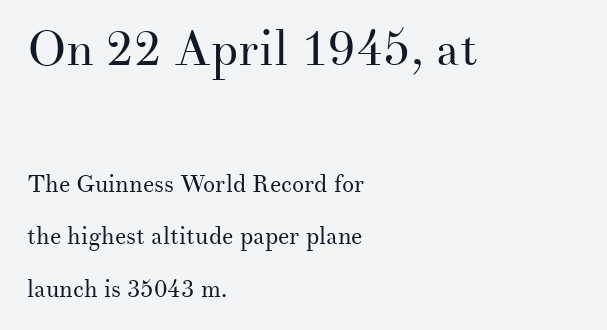
{"serif": "yes", "italic": "no", "bold": "no", "weight": "regular", "width": "normal", "stroke_contrast": "medium", "x_height": "small", "monospaced": "no", "underline": "no", "align": "left", "line_spacing": "loose", "line_spacing_ratio": 2.18, "letter_spacing": "normal", "letter_spacing_em": 0.0, "larger_block": "first", "size_ratio": 2.04, "glyph_px": 49}
